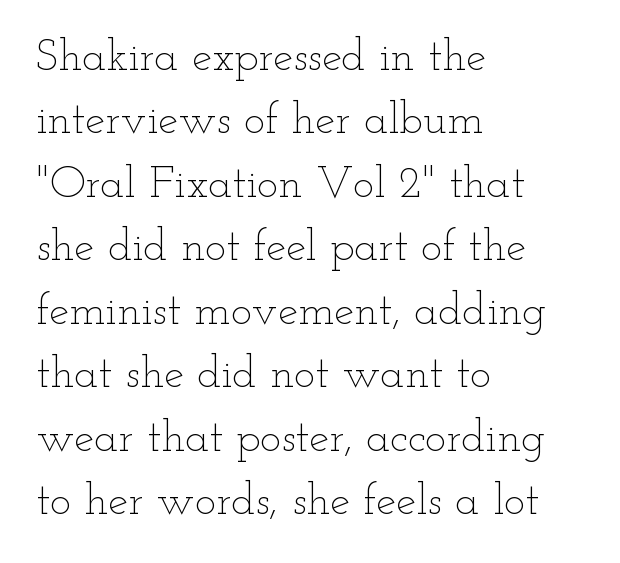
Q: Is the text bold? A: No.
Q: Is the text italic (slanted)? A: No, it is upright.
Q: Is the text underlined? A: No.
Q: How is the paragraph aligned? A: Left-aligned.
Q: Is the spacing between letters normal or unusually wide? A: Normal.
Q: Is the spacing between lines tight, normal or loose? A: Normal.
Q: Width (condensed, normal, or wide)? A: Wide.
Q: Stroke contrast? A: Low.
Q: x-height? A: Small.
Q: Monospaced? A: No.
